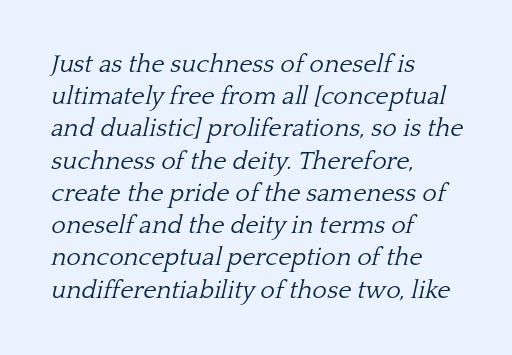
The letterforms sit at book weight or below. The area under the type is left untouched. Teacher's note: observe the even left margin — that is flush-left alignment. Italic? Definitely — the glyphs are oblique. The letterforms sit shoulder to shoulder at normal distance. Regarding leading, the lines here are spaced in the standard way.
